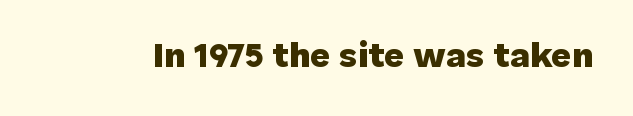
Q: Is the text bold? A: Yes.
Q: Is the text italic (slanted)? A: No, it is upright.
Q: Is the typeface a serif or a sans-serif typeface? A: Sans-serif.
Q: Is the text underlined? A: No.
Q: Is the spacing between letters normal or unusually wide? A: Normal.
Q: Width (condensed, normal, or wide)? A: Normal.
Q: Stroke contrast? A: Low.
Q: x-height? A: Medium.
Q: Monospaced? A: No.
